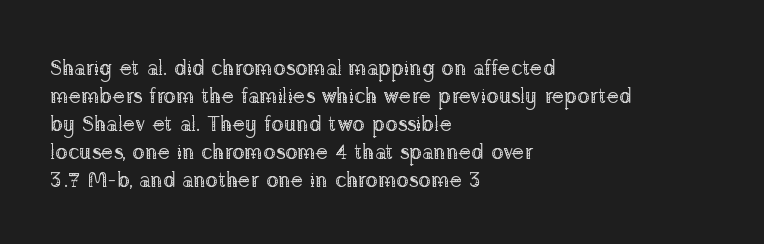
Q: Is the text bold? A: No.
Q: Is the text italic (slanted)? A: No, it is upright.
Q: Is the text underlined? A: No.
Q: How is the paragraph aligned? A: Left-aligned.
Q: Is the spacing between letters normal or unusually wide? A: Normal.
Q: Is the spacing between lines tight, normal or loose? A: Normal.
